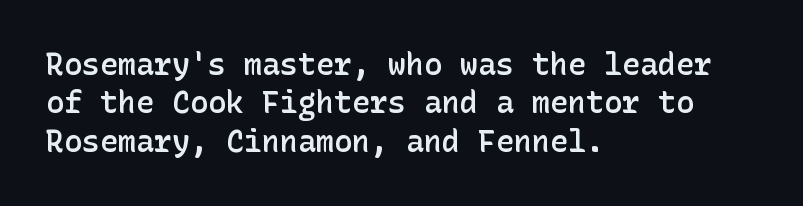
In CSS terms this would be text-align: left. Check where the strokes stop: nothing finishes them off — pure sans. Do the letters lean? They stand straight. Summary of vertical rhythm: regular, with standard interline spacing. Short note: letters normally spaced. The strip under each line holds only bare page.
